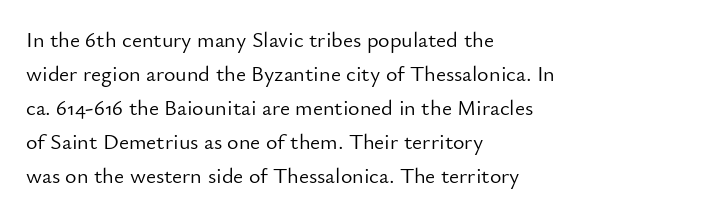
Caption: multi-line text, flush left, ragged right. Rendered with straight, roman letterforms. Beneath every word, the page is bare. Weight: not bold — regular or lighter. Nobody touched the tracking dial on this one. Vertically, the passage feels balanced, rows spaced as you'd expect.
